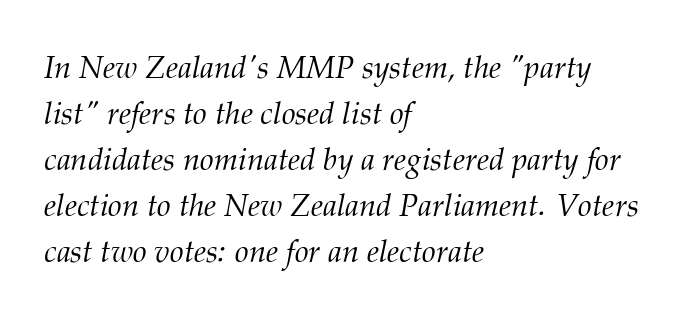
The setting favours the left margin, as ordinary paragraphs usually do. Is the stroke heavy? The answer is a plain regular-or-lighter. The gaps between neighbouring characters are ordinary and unremarkable. These lines sit exactly where default settings would place them. A typesetter would label this face a serif.
